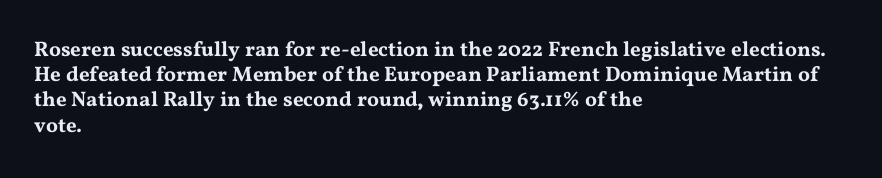
The image shows 21 px text type, upright; set left-aligned, line spacing 1.2x, normal letter spacing, not underlined.
